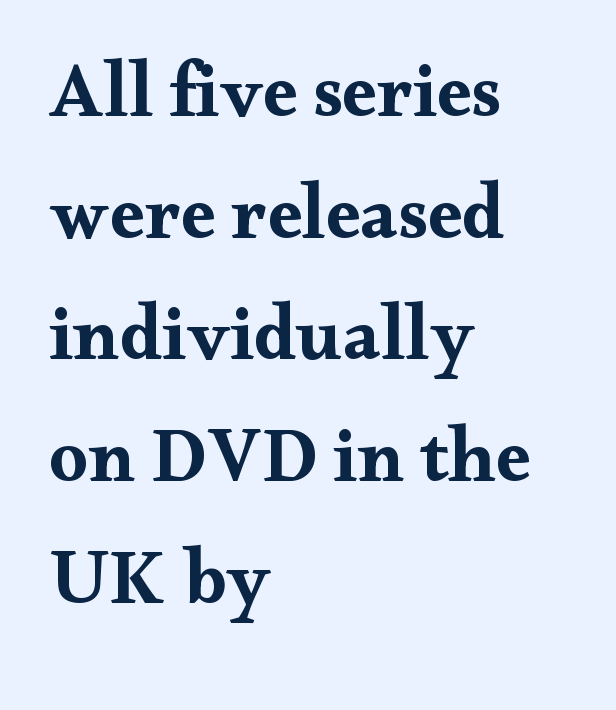
Q: Is the text bold? A: Yes.
Q: Is the text italic (slanted)? A: No, it is upright.
Q: Is the typeface a serif or a sans-serif typeface? A: Serif.
Q: Is the text underlined? A: No.
Q: How is the paragraph aligned? A: Left-aligned.
Q: Is the spacing between letters normal or unusually wide? A: Normal.
Q: Is the spacing between lines tight, normal or loose? A: Normal.
Q: Width (condensed, normal, or wide)? A: Wide.
Q: Stroke contrast? A: Medium.
Q: x-height? A: Small.
Q: Monospaced? A: No.
